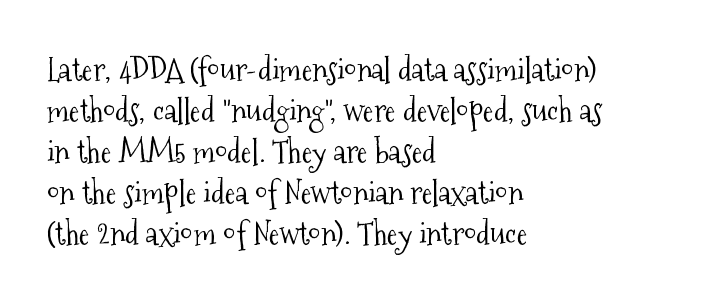
Q: Is the text bold? A: No.
Q: Is the text italic (slanted)? A: No, it is upright.
Q: Is the typeface a serif or a sans-serif typeface? A: Serif.
Q: Is the text underlined? A: No.
Q: How is the paragraph aligned? A: Left-aligned.
Q: Is the spacing between letters normal or unusually wide? A: Normal.
Q: Is the spacing between lines tight, normal or loose? A: Normal.
Q: Width (condensed, normal, or wide)? A: Condensed.
Q: Stroke contrast? A: Medium.
Q: x-height? A: Medium.
Q: Monospaced? A: No.
